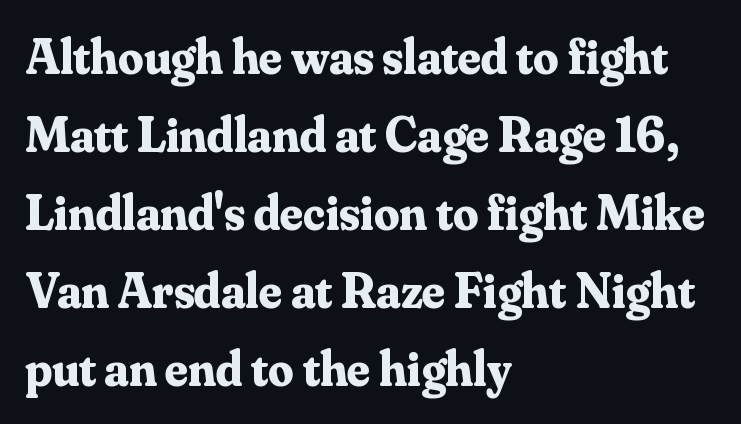
Each new line begins a customary step beneath the previous one. Compared with typical body copy, the letter spacing here is the same. The paragraph shown leans on its left margin. Does the type have serifs? Yes, each stem ends in a small foot. As a designer I'd log this as weight 700, bold.
